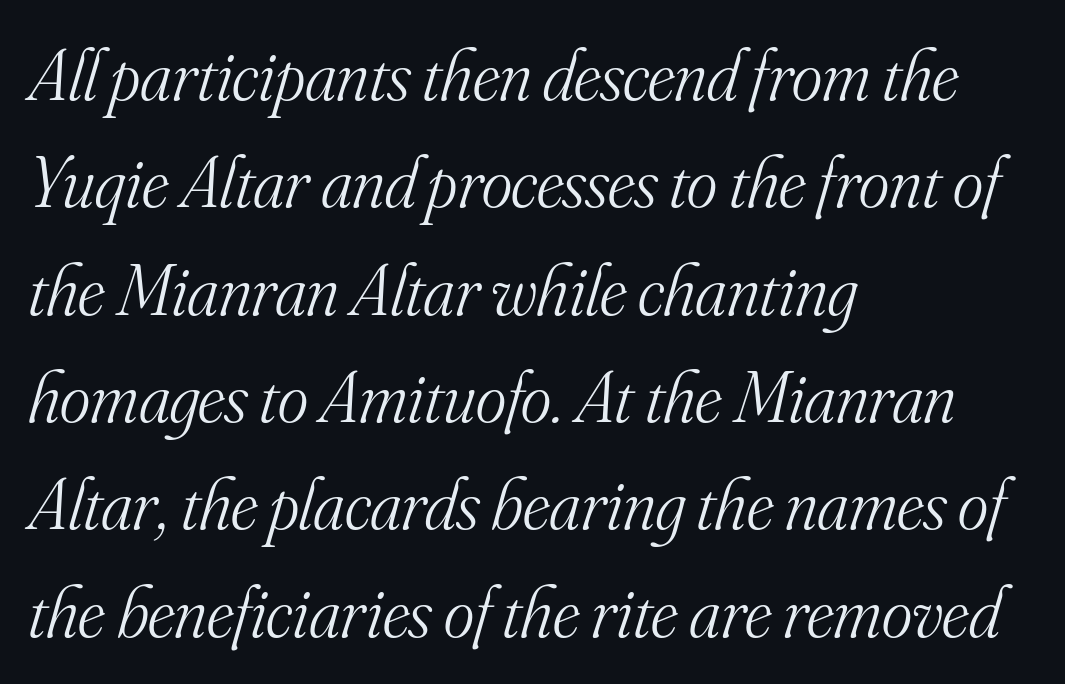
Summary of vertical rhythm: regular, with standard interline spacing. The strip under each line holds only bare page. Think of a printed novel: that variable character pitch is what you see here. The rendering anchors every line to the left-hand side. Yep, that's italic — everything's leaning.
